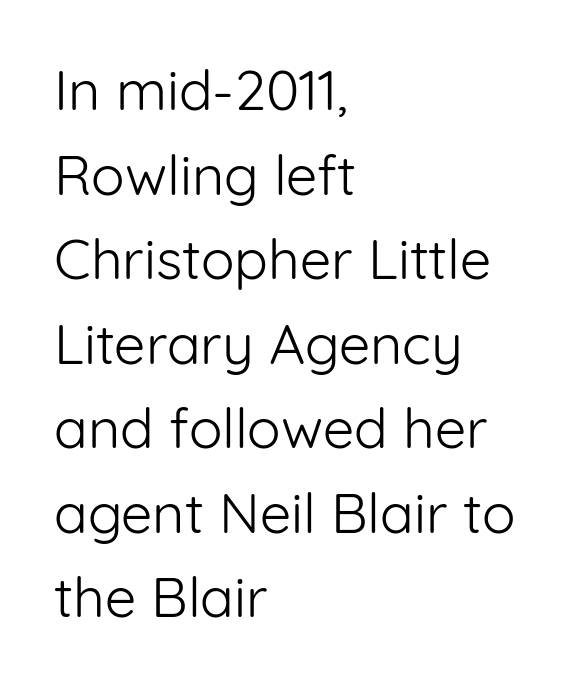
{"serif": "no", "italic": "no", "bold": "no", "weight": "light", "width": "normal", "stroke_contrast": "low", "x_height": "medium", "monospaced": "no", "underline": "no", "align": "left", "line_spacing": "normal", "line_spacing_ratio": 1.51, "letter_spacing": "normal", "letter_spacing_em": 0.0, "glyph_px": 56}
